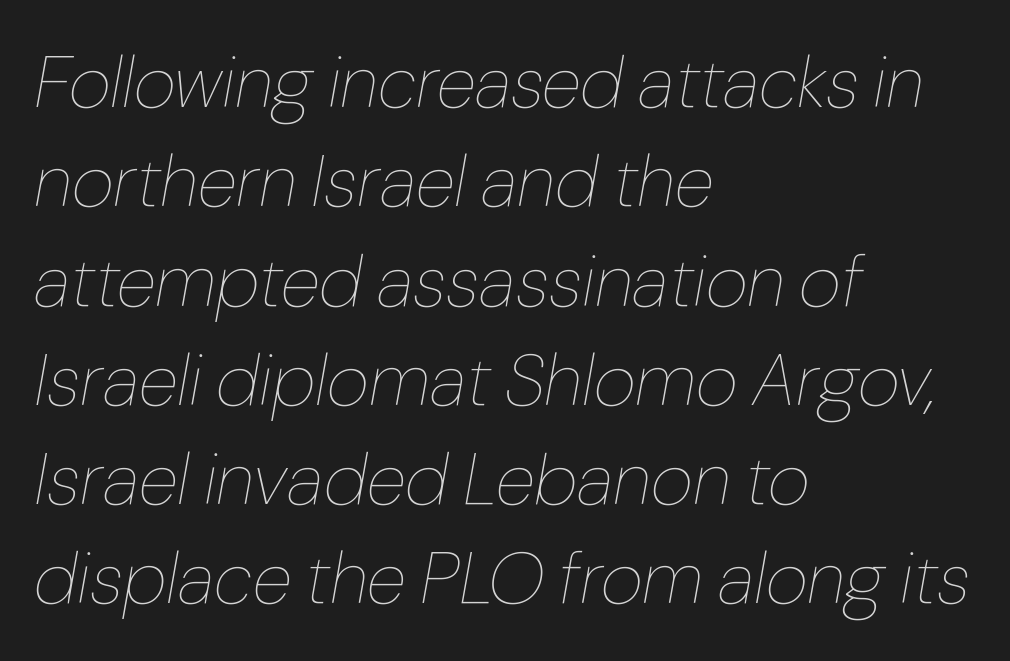
Unbolded letterforms with no extra heft. Varying glyph widths throughout — classic text-font behaviour. Is there much room between lines? A standard amount, neither cramped nor airy. You can tell it's italic because the verticals aren't actually vertical. Compared with typical body copy, the letter spacing here is the same.
